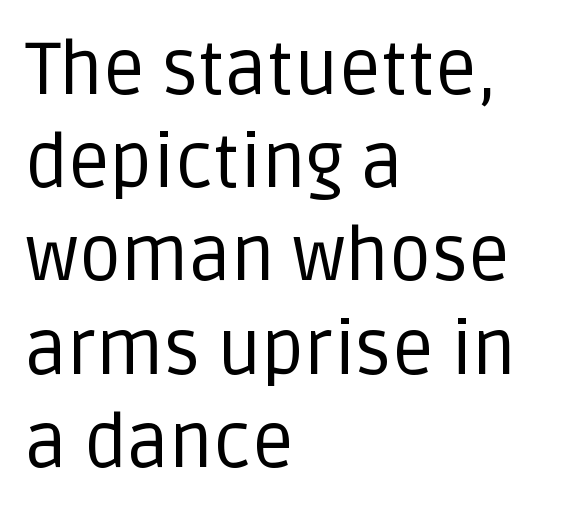
Vertically, the passage feels balanced, rows spaced as you'd expect. Does extra space separate the letters? No, they use regular spacing. Typeset ragged right — the left edge is the straight one. Each letter keeps its own natural width here, so spacing adapts to shape. Any mark beneath the type? The region is blank.
